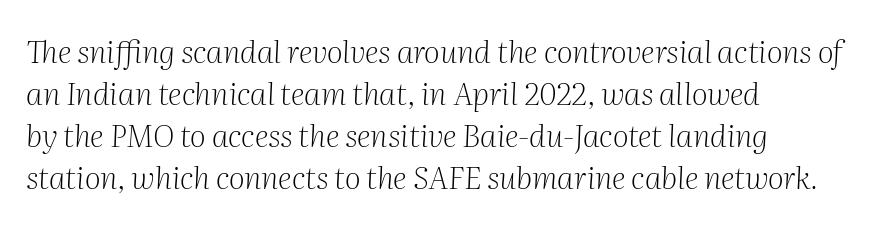
The image shows 31 px light serif type, italic (leaning right); set left-aligned, normal line spacing (1.36x), normal letter spacing, not underlined; medium stroke contrast and a medium x-height.
